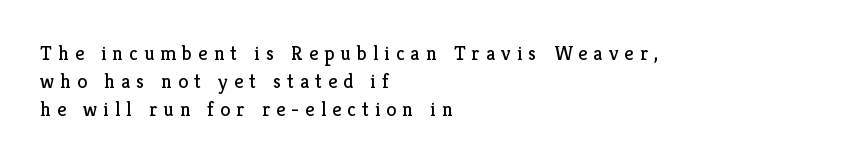
Q: Is the text bold? A: No.
Q: Is the text italic (slanted)? A: No, it is upright.
Q: Is the text underlined? A: No.
Q: How is the paragraph aligned? A: Left-aligned.
Q: Is the spacing between letters normal or unusually wide? A: Unusually wide.
Q: Is the spacing between lines tight, normal or loose? A: Normal.
